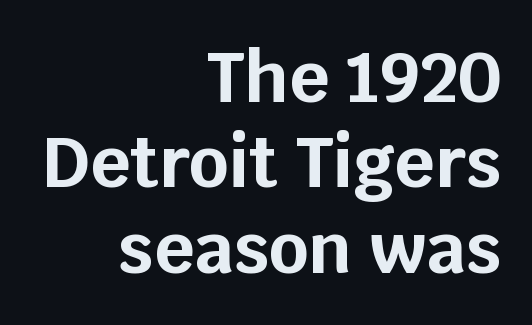
Nothing unusual about the tracking: characters are spaced as the font intends. A student would call this right alignment; a typographer would say flush right, rag left. The letters are bold, with thick, heavy strokes. Stroke terminals: plain, sans-serif. The strip under each line holds only bare page. The rendering uses natural spacing where letterforms have individual widths.
